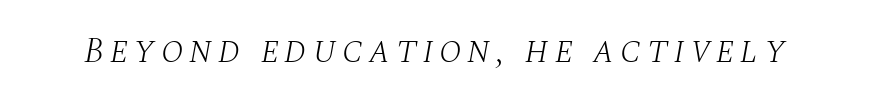
{"serif": "yes", "italic": "yes", "lean": "right", "slant_degrees": 10, "bold": "no", "weight": "light", "width": "normal", "stroke_contrast": "medium", "x_height": "large", "monospaced": "no", "underline": "no", "glyph_px": 37}
